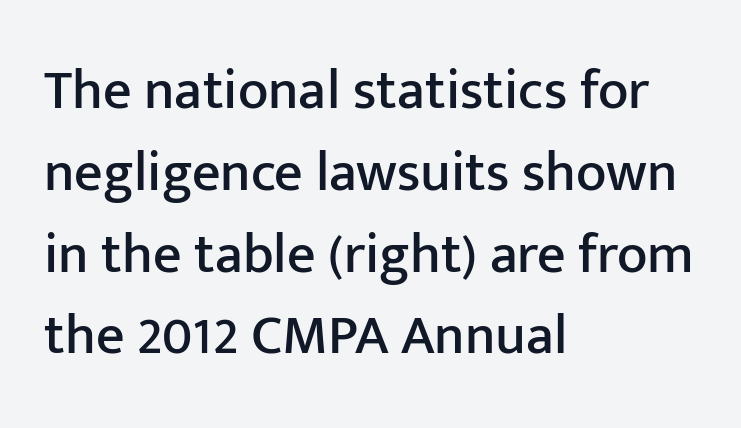
{"serif": "no", "italic": "no", "width": "normal", "stroke_contrast": "low", "x_height": "medium", "monospaced": "no", "underline": "no", "align": "left", "line_spacing": "normal", "line_spacing_ratio": 1.46, "letter_spacing": "normal", "letter_spacing_em": 0.0, "glyph_px": 56}
